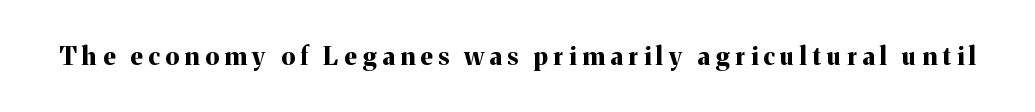
{"italic": "no", "bold": "yes", "underline": "no", "letter_spacing": "wide", "letter_spacing_em": 0.23, "glyph_px": 25}
